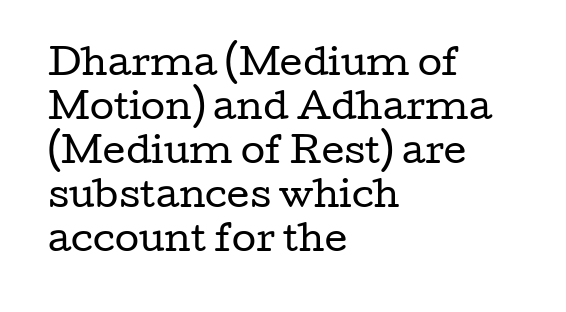
Q: Is the text bold? A: No.
Q: Is the text italic (slanted)? A: No, it is upright.
Q: Is the typeface a serif or a sans-serif typeface? A: Serif.
Q: Is the text underlined? A: No.
Q: How is the paragraph aligned? A: Left-aligned.
Q: Is the spacing between letters normal or unusually wide? A: Normal.
Q: Is the spacing between lines tight, normal or loose? A: Normal.
Q: Width (condensed, normal, or wide)? A: Wide.
Q: Stroke contrast? A: Low.
Q: x-height? A: Medium.
Q: Monospaced? A: No.
